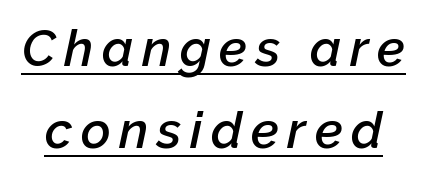
The image shows 51 px semibold type, italic (leaning right); set normal line spacing (1.61x), underlined; low stroke contrast and a medium x-height.
